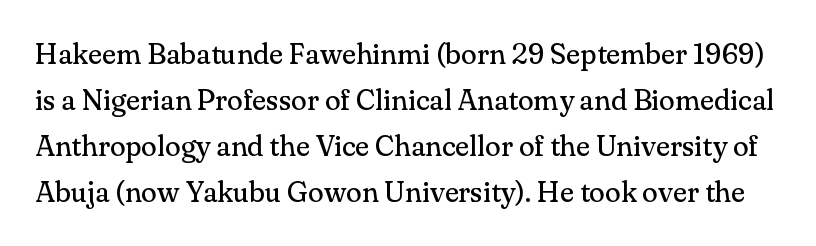
Q: Is the text bold? A: No.
Q: Is the text italic (slanted)? A: No, it is upright.
Q: Is the typeface a serif or a sans-serif typeface? A: Serif.
Q: Is the text underlined? A: No.
Q: Is the spacing between letters normal or unusually wide? A: Normal.
Q: Is the spacing between lines tight, normal or loose? A: Normal.
Q: Width (condensed, normal, or wide)? A: Normal.
Q: Stroke contrast? A: Medium.
Q: x-height? A: Small.
Q: Monospaced? A: No.
